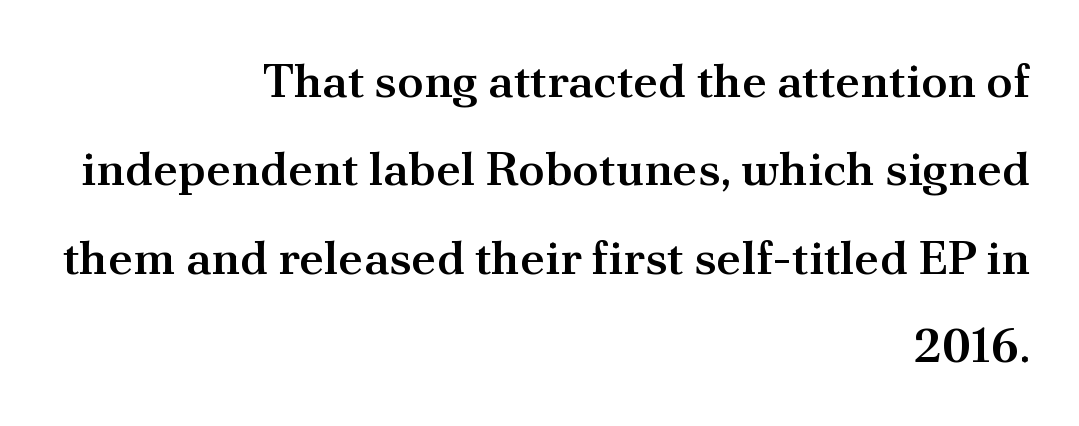
Q: Is the text bold? A: Semi-bold.
Q: Is the text italic (slanted)? A: No, it is upright.
Q: Is the typeface a serif or a sans-serif typeface? A: Serif.
Q: Is the text underlined? A: No.
Q: How is the paragraph aligned? A: Right-aligned.
Q: Is the spacing between letters normal or unusually wide? A: Normal.
Q: Width (condensed, normal, or wide)? A: Normal.
Q: Stroke contrast? A: Medium.
Q: x-height? A: Small.
Q: Monospaced? A: No.
